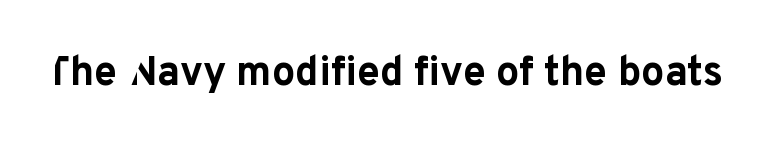
The image shows 41 px bold sans-serif type, upright; set normal letter spacing, not underlined; low stroke contrast and a medium x-height.
